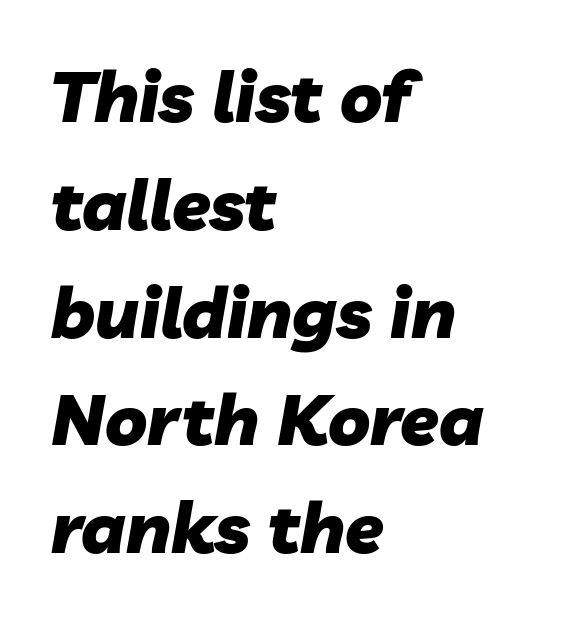
The image shows 70 px heavy type, italic (leaning right); set left-aligned, normal line spacing (1.54x), normal letter spacing, not underlined; low stroke contrast and a medium x-height.
